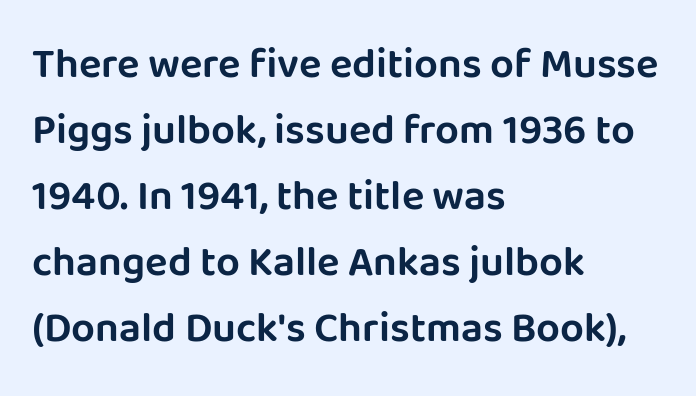
The lettering stays uniformly vertical, giving the passage a roman look. Bare-footed words on every line. The passage is arranged the way most books set body copy — flush left. Nobody touched the tracking dial on this one. Proportional: the letters do not fall into vertical columns. Is this a sans? Yes — the strokes have no serifs.
